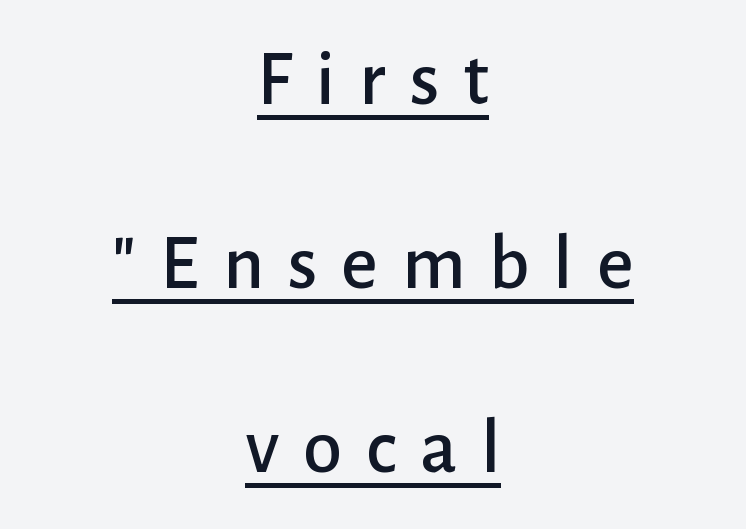
Q: Is the text italic (slanted)? A: No, it is upright.
Q: Is the typeface a serif or a sans-serif typeface? A: Sans-serif.
Q: Is the text underlined? A: Yes.
Q: How is the paragraph aligned? A: Centered.
Q: Is the spacing between letters normal or unusually wide? A: Unusually wide.
Q: Is the spacing between lines tight, normal or loose? A: Loose.
Q: Width (condensed, normal, or wide)? A: Normal.
Q: Stroke contrast? A: Low.
Q: x-height? A: Medium.
Q: Monospaced? A: No.
